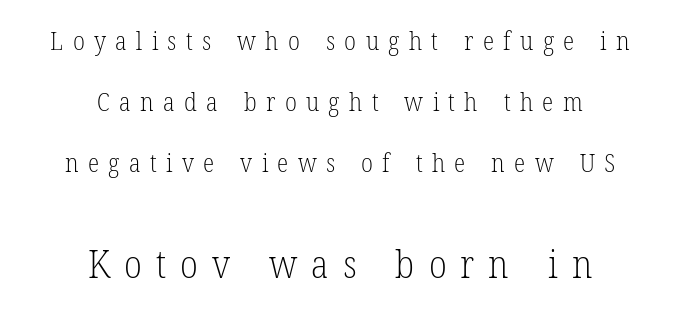
The image shows 39 px light, condensed serif type, upright; set centered, loose line spacing (2.35x), unusually wide letter spacing (+0.36 em), not underlined; the second (bottom) block is 1.5x larger; low stroke contrast and a medium x-height.
